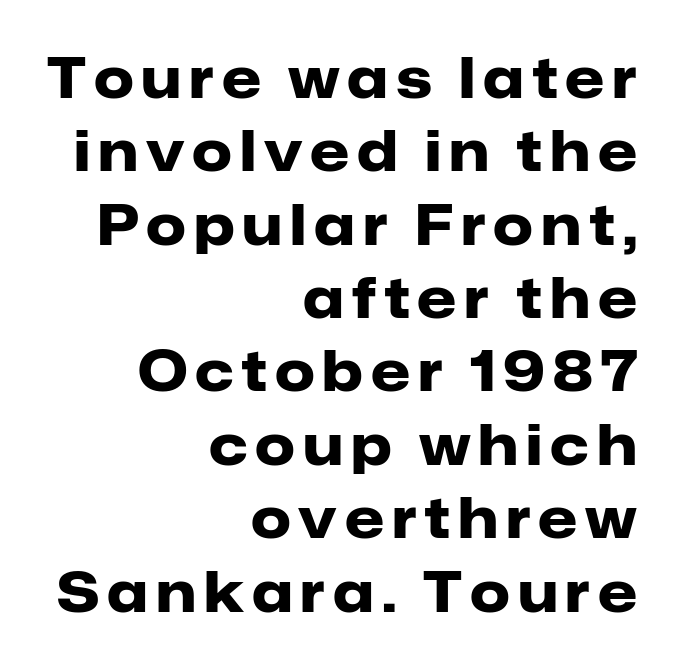
Weight: bold. Regarding serifs, this sample does without them. Honestly, the row spacing looks completely unremarkable. Italic? Not at all — the glyphs are vertical. Any mark beneath the type? The region is blank.
